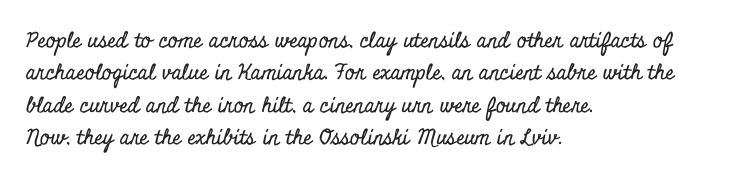
{"underline": "no", "align": "left", "line_spacing": "normal", "line_spacing_ratio": 1.54, "letter_spacing": "normal", "letter_spacing_em": 0.0, "glyph_px": 21}
